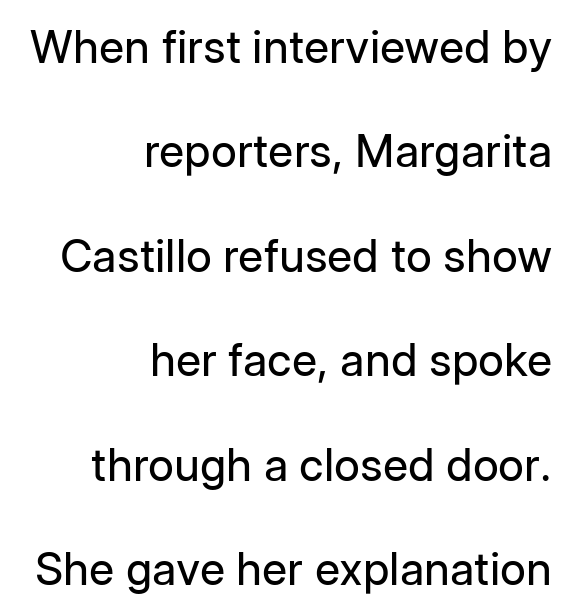
The image shows 45 px regular-weight sans-serif type, upright; set right-aligned, loose line spacing (2.32x), normal letter spacing, not underlined; low stroke contrast and a medium x-height.
